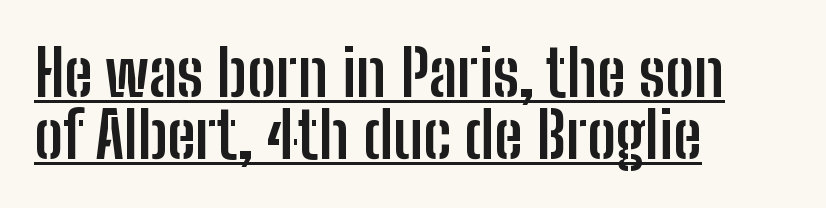
Q: Is the text bold? A: Yes.
Q: Is the text italic (slanted)? A: No, it is upright.
Q: Is the typeface a serif or a sans-serif typeface? A: Sans-serif.
Q: Is the text underlined? A: Yes.
Q: How is the paragraph aligned? A: Left-aligned.
Q: Is the spacing between letters normal or unusually wide? A: Normal.
Q: Is the spacing between lines tight, normal or loose? A: Tight.
Q: Width (condensed, normal, or wide)? A: Condensed.
Q: Stroke contrast? A: Low.
Q: x-height? A: Medium.
Q: Monospaced? A: No.
